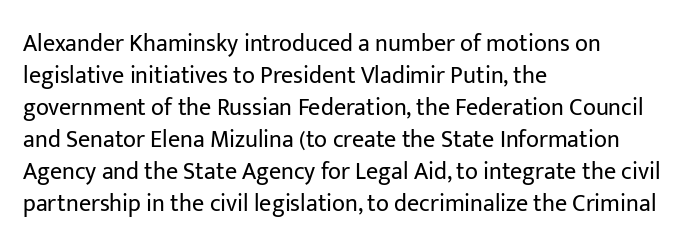
{"italic": "no", "bold": "no", "underline": "no", "align": "left", "line_spacing": "normal", "line_spacing_ratio": 1.33, "letter_spacing": "normal", "letter_spacing_em": 0.0, "glyph_px": 24}
